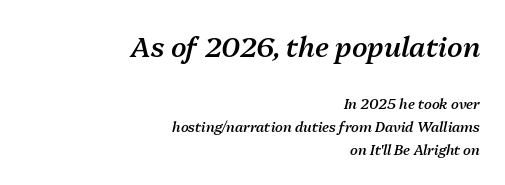
Q: Is the text bold? A: Semi-bold.
Q: Is the text italic (slanted)? A: Yes, it leans right by about 13 degrees.
Q: Is the text underlined? A: No.
Q: How is the paragraph aligned? A: Right-aligned.
Q: Is the spacing between letters normal or unusually wide? A: Normal.
Q: Is the spacing between lines tight, normal or loose? A: Normal.
Q: Which block of text is set in a larger size, the first (top) or the second (bottom)? A: The first (top) one.
Q: Width (condensed, normal, or wide)? A: Normal.
Q: Stroke contrast? A: Medium.
Q: x-height? A: Medium.
Q: Monospaced? A: No.
